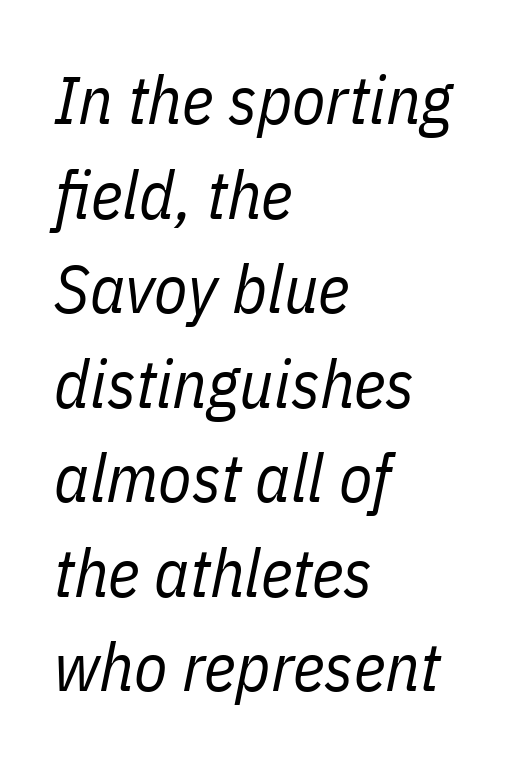
Observe the ordinary spacing: letters are neighbours, not strangers. Characters are canted at an angle relative to the baseline's perpendicular. Stroke mass is kept to a normal reading level or below. Note the varied advance widths — an 'i' is clearly narrower than an 'm'. Left-aligned paragraph, ragged on the right. No word sits above an underline.
